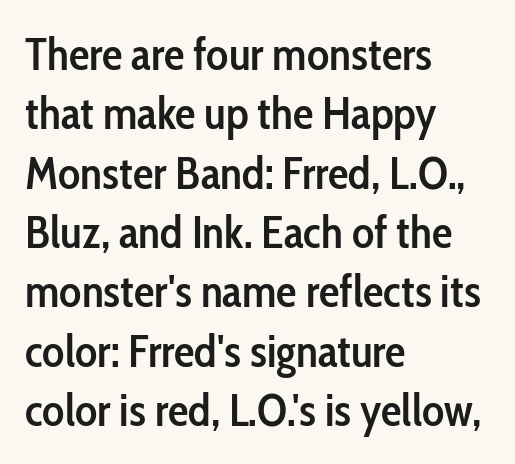
{"serif": "no", "italic": "no", "bold": "semi", "weight": "semibold", "width": "condensed", "stroke_contrast": "low", "x_height": "medium", "monospaced": "no", "underline": "no", "align": "left", "line_spacing": "normal", "line_spacing_ratio": 1.29, "letter_spacing": "normal", "letter_spacing_em": 0.0, "glyph_px": 46}
